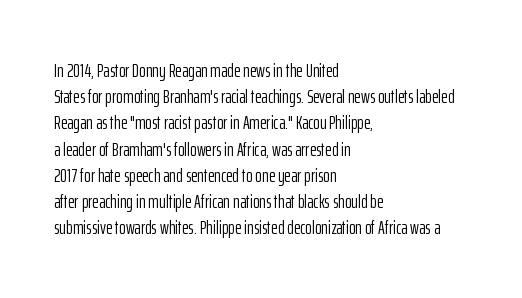
{"italic": "no", "bold": "no", "underline": "no", "align": "left", "line_spacing": "normal", "line_spacing_ratio": 1.31, "letter_spacing": "normal", "letter_spacing_em": 0.0, "glyph_px": 20}
